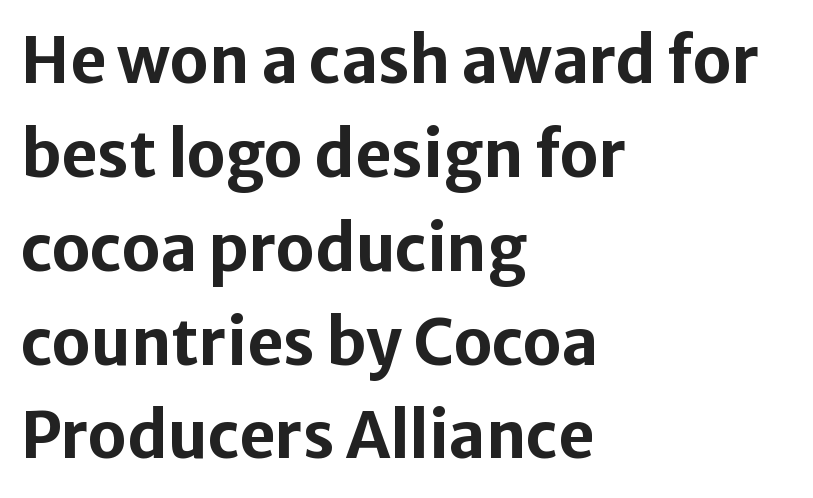
{"serif": "no", "italic": "no", "bold": "yes", "weight": "bold", "width": "normal", "stroke_contrast": "low", "x_height": "medium", "monospaced": "no", "underline": "no", "align": "left", "line_spacing": "normal", "line_spacing_ratio": 1.49, "letter_spacing": "normal", "letter_spacing_em": 0.0, "glyph_px": 63}
